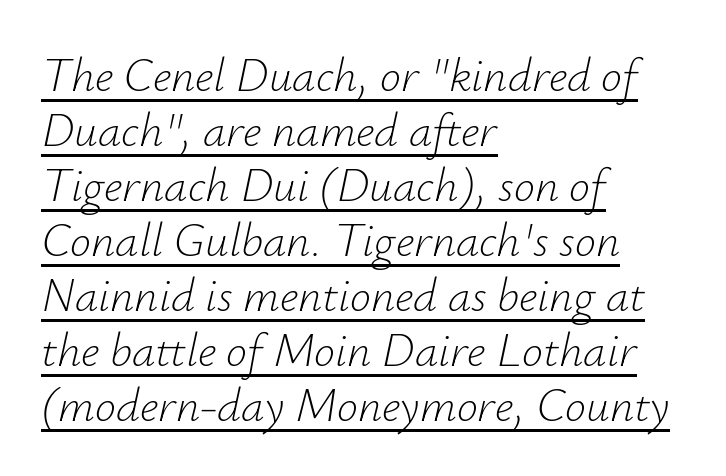
{"italic": "yes", "lean": "right", "slant_degrees": 12, "bold": "no", "weight": "light", "width": "normal", "stroke_contrast": "low", "x_height": "small", "monospaced": "no", "underline": "yes", "align": "left", "line_spacing_ratio": 1.17, "letter_spacing": "normal", "letter_spacing_em": 0.0, "glyph_px": 47}
